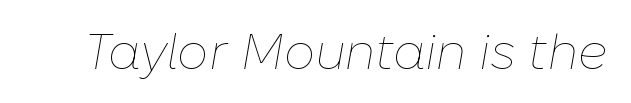
Just letters on the line, the space beneath them empty. An italicized treatment has been applied to the whole sample. Vertical stems look standard width or narrower in stroke. Here the glyphs are tracked normally, forming tight word shapes. Think of a printed novel: that variable character pitch is what you see here.
